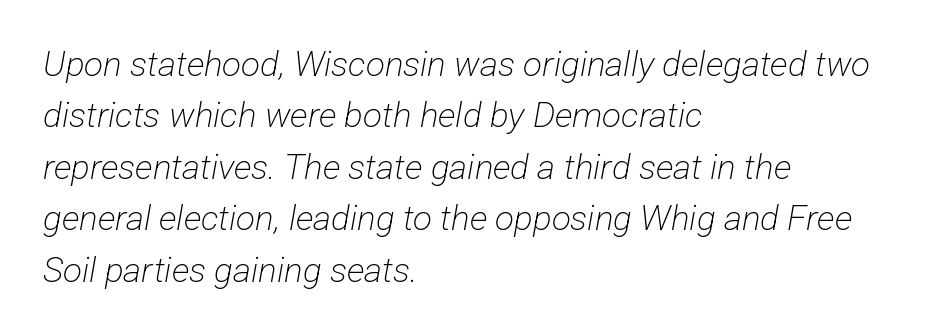
Proportional: the letters do not fall into vertical columns. The passage shown is not bold in any degree. Horizontally, the lines are justified to the leading edge only. Nothing sits at the stroke ends, so this counts as sans-serif.
